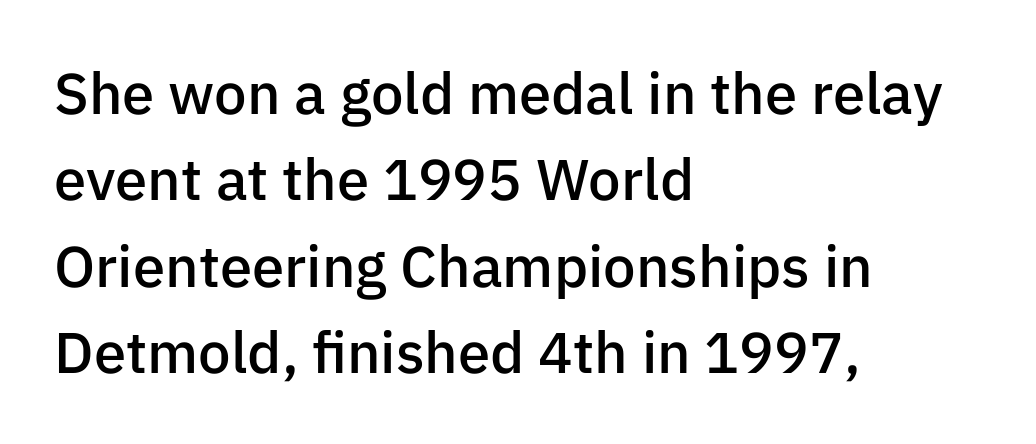
{"serif": "no", "italic": "no", "bold": "semi", "weight": "semibold", "width": "normal", "stroke_contrast": "low", "x_height": "medium", "monospaced": "no", "underline": "no", "align": "left", "line_spacing": "normal", "line_spacing_ratio": 1.49, "letter_spacing": "normal", "letter_spacing_em": 0.0, "glyph_px": 58}
